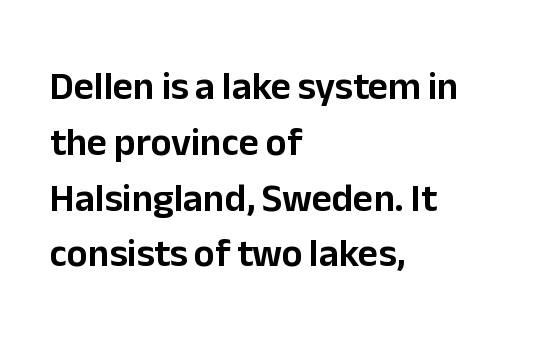
In terms of posture, this sample is upright. A typesetter would call this proportional, since set widths differ per character. Tracking here is standard; glyphs follow each other at the usual distance. Clear beneath every line of the passage. This rendering employs a face without finishing strokes, i.e., a sans-serif. Regarding leading, the lines here are spaced in the standard way.
